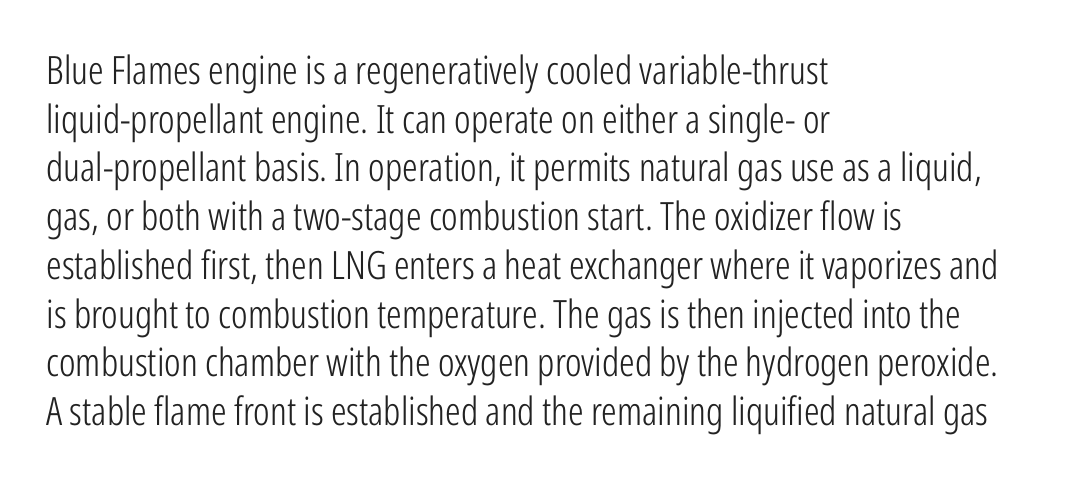
{"serif": "no", "italic": "no", "bold": "no", "weight": "light", "width": "condensed", "stroke_contrast": "low", "x_height": "medium", "monospaced": "no", "underline": "no", "align": "left", "line_spacing": "normal", "line_spacing_ratio": 1.25, "letter_spacing": "normal", "letter_spacing_em": 0.0, "glyph_px": 39}
